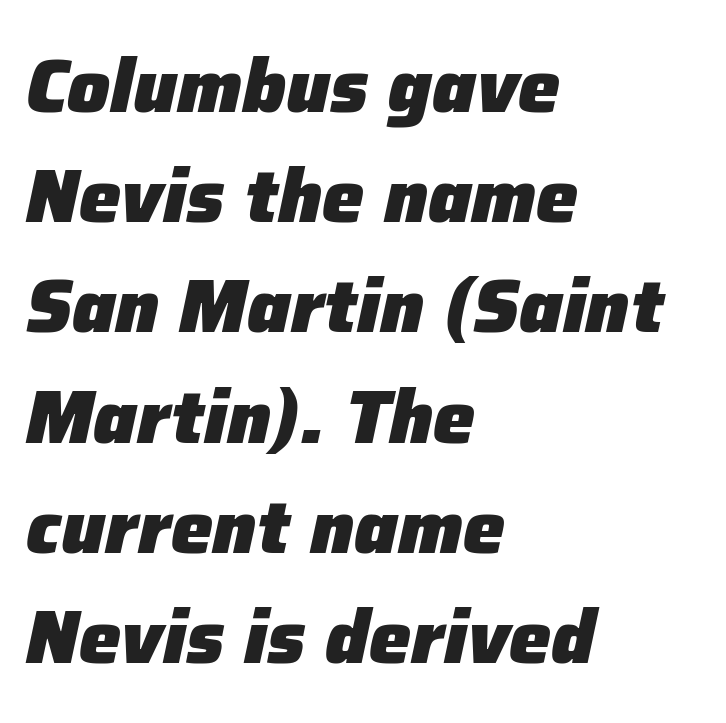
{"italic": "yes", "lean": "right", "slant_degrees": 12, "bold": "yes", "weight": "heavy", "width": "normal", "stroke_contrast": "low", "x_height": "medium", "monospaced": "no", "underline": "no", "align": "left", "line_spacing": "normal", "line_spacing_ratio": 1.47, "letter_spacing": "normal", "letter_spacing_em": 0.0, "glyph_px": 75}
